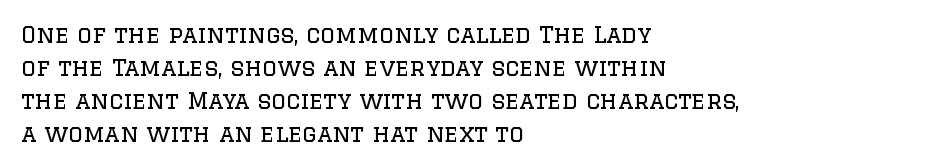
The image shows 23 px text type, upright; set left-aligned, normal line spacing (1.43x), normal letter spacing, not underlined.
